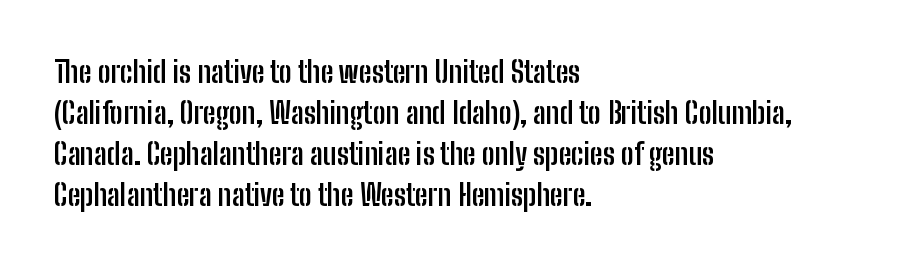
The image shows 29 px semibold, condensed sans-serif type, upright; set left-aligned, normal line spacing (1.41x), normal letter spacing, not underlined; low stroke contrast and a medium x-height.
